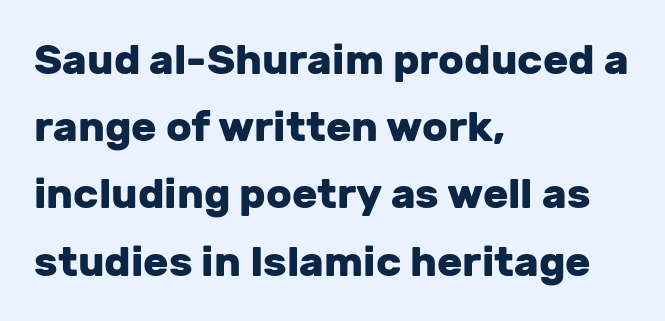
{"serif": "no", "italic": "no", "bold": "yes", "weight": "heavy", "width": "normal", "stroke_contrast": "low", "x_height": "medium", "monospaced": "no", "underline": "no", "align": "left", "line_spacing": "normal", "line_spacing_ratio": 1.6, "letter_spacing": "normal", "letter_spacing_em": 0.0, "glyph_px": 42}
